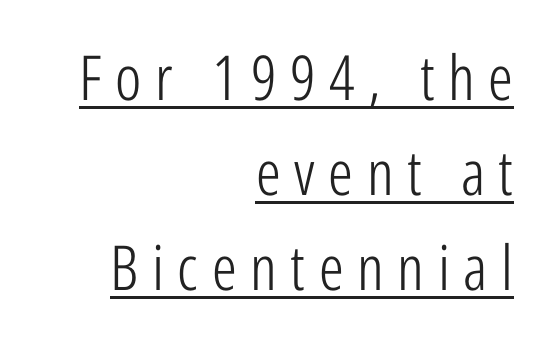
The image shows 62 px light, condensed sans-serif type, upright; set right-aligned, normal line spacing (1.53x), unusually wide letter spacing (+0.22 em), underlined; low stroke contrast and a medium x-height.
